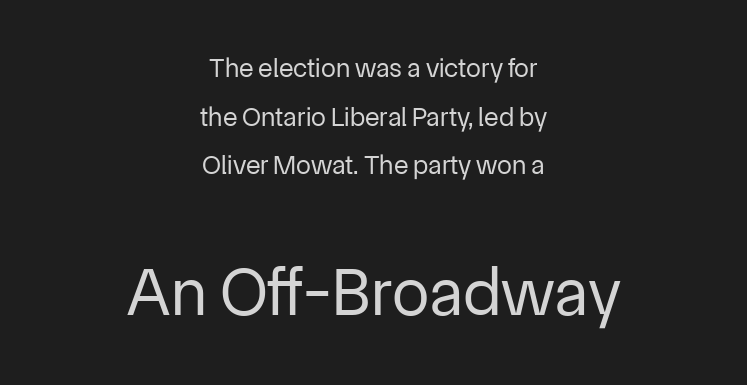
{"serif": "no", "italic": "no", "bold": "no", "weight": "regular", "width": "normal", "stroke_contrast": "low", "x_height": "medium", "monospaced": "no", "underline": "no", "align": "center", "line_spacing_ratio": 1.8, "letter_spacing": "normal", "letter_spacing_em": 0.0, "larger_block": "second", "size_ratio": 2.52, "glyph_px": 68}
